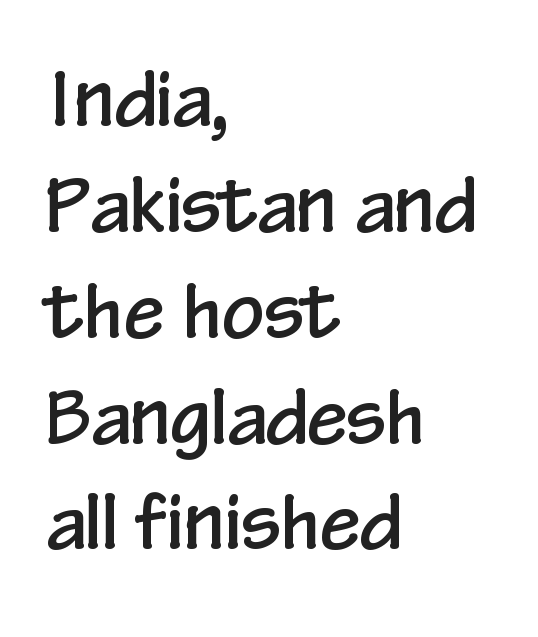
Q: Is the text italic (slanted)? A: No, it is upright.
Q: Is the typeface a serif or a sans-serif typeface? A: Sans-serif.
Q: Is the text underlined? A: No.
Q: How is the paragraph aligned? A: Left-aligned.
Q: Is the spacing between letters normal or unusually wide? A: Normal.
Q: Is the spacing between lines tight, normal or loose? A: Normal.
Q: Width (condensed, normal, or wide)? A: Condensed.
Q: Stroke contrast? A: Low.
Q: x-height? A: Medium.
Q: Monospaced? A: No.
